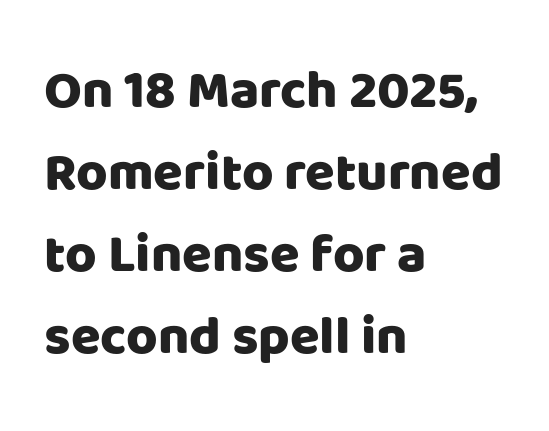
{"serif": "no", "italic": "no", "bold": "yes", "weight": "heavy", "width": "normal", "stroke_contrast": "low", "x_height": "large", "monospaced": "no", "underline": "no", "align": "left", "line_spacing": "normal", "line_spacing_ratio": 1.52, "letter_spacing": "normal", "letter_spacing_em": 0.0, "glyph_px": 54}
